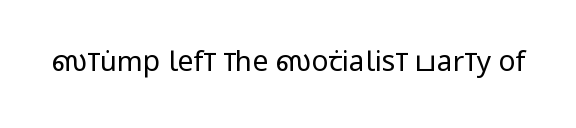
{"serif": "no", "italic": "no", "bold": "no", "weight": "regular", "width": "condensed", "stroke_contrast": "low", "x_height": "large", "monospaced": "no", "underline": "no", "letter_spacing": "normal", "letter_spacing_em": 0.0, "glyph_px": 28}
